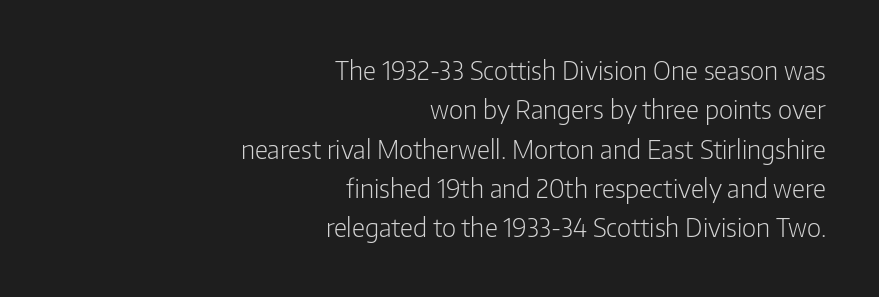
Lines of text with bare space underneath. Ink coverage per letter is moderate at most. Vertical strokes here are truly vertical. The leading is moderate, giving the passage an even texture. Caption: standard tracking, unaltered. Compared with a flush-left layout, this one pins lines to the opposite, right side.
